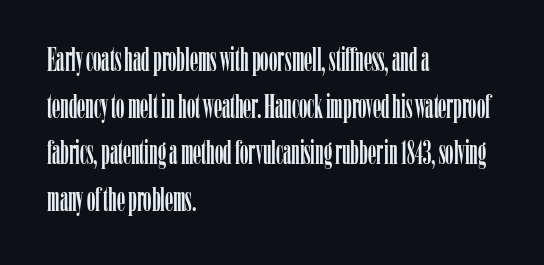
The image shows 33 px condensed serif type, upright; set left-aligned, normal line spacing (1.41x), normal letter spacing, not underlined; low stroke contrast and a medium x-height.
